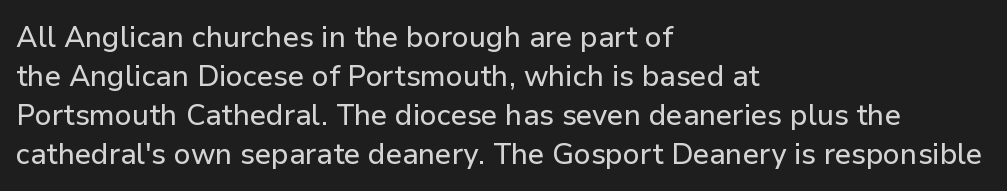
Line spacing here is normal. Words appear dense and cohesive because spacing is normal. Horizontal alignment here is leftward, the default for most running prose. Italic? Not at all — the glyphs are vertical. Classification — sans serif.
